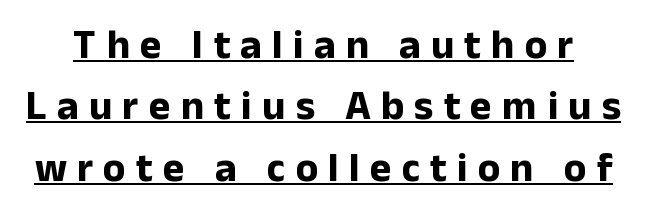
{"serif": "no", "italic": "no", "bold": "yes", "weight": "bold", "width": "normal", "stroke_contrast": "low", "x_height": "medium", "monospaced": "no", "underline": "yes", "line_spacing": "normal", "line_spacing_ratio": 1.5, "letter_spacing": "wide", "letter_spacing_em": 0.25, "glyph_px": 41}
